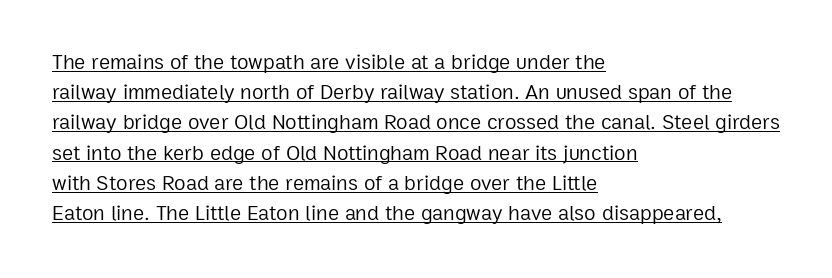
{"italic": "no", "bold": "no", "underline": "yes", "align": "left", "line_spacing": "normal", "line_spacing_ratio": 1.44, "letter_spacing": "normal", "letter_spacing_em": 0.0, "glyph_px": 21}
